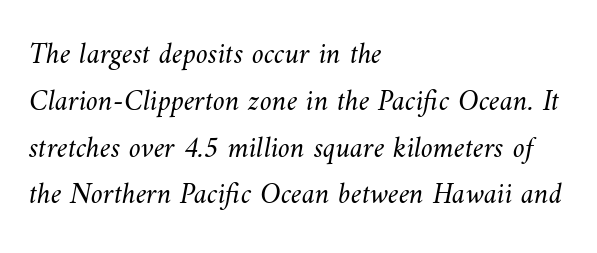
The image shows 30 px light type; set left-aligned, normal line spacing (1.56x), normal letter spacing, not underlined; medium stroke contrast and a small x-height.
